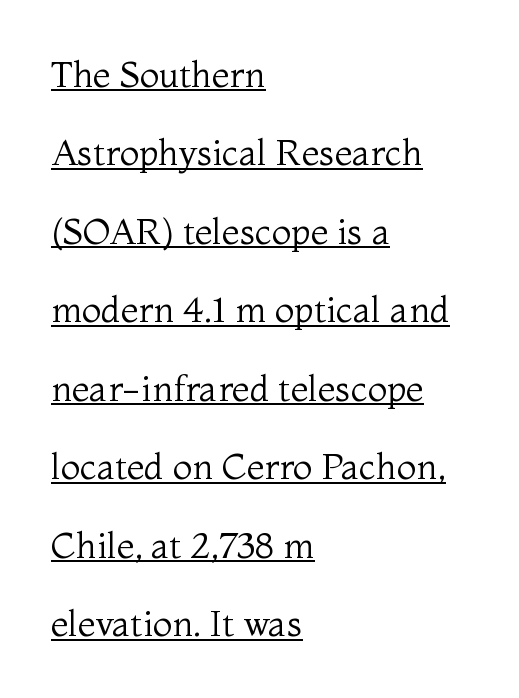
Q: Is the text bold? A: No.
Q: Is the text italic (slanted)? A: No, it is upright.
Q: Is the typeface a serif or a sans-serif typeface? A: Serif.
Q: Is the text underlined? A: Yes.
Q: How is the paragraph aligned? A: Left-aligned.
Q: Is the spacing between letters normal or unusually wide? A: Normal.
Q: Is the spacing between lines tight, normal or loose? A: Loose.
Q: Width (condensed, normal, or wide)? A: Normal.
Q: Stroke contrast? A: Medium.
Q: x-height? A: Medium.
Q: Monospaced? A: No.
